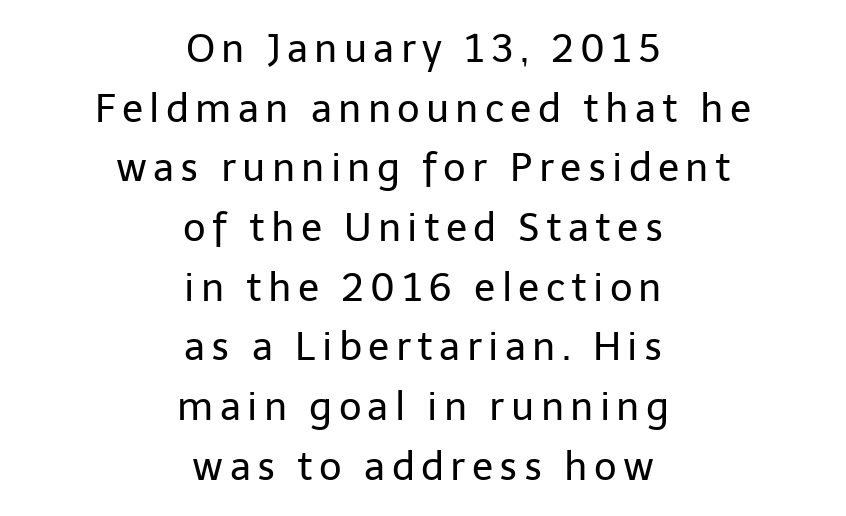
{"serif": "no", "italic": "no", "bold": "no", "weight": "regular", "width": "normal", "stroke_contrast": "low", "x_height": "medium", "monospaced": "no", "underline": "no", "align": "center", "line_spacing": "normal", "line_spacing_ratio": 1.53, "glyph_px": 39}
